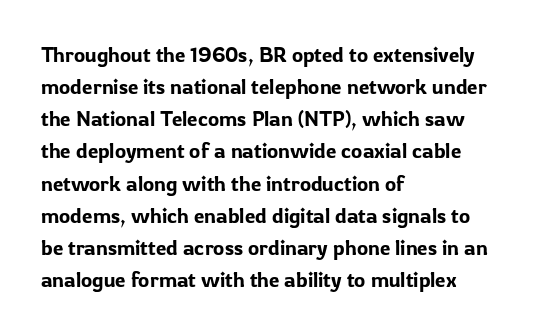
{"italic": "no", "underline": "no", "align": "left", "line_spacing": "normal", "line_spacing_ratio": 1.53, "letter_spacing": "normal", "letter_spacing_em": 0.0, "glyph_px": 21}
